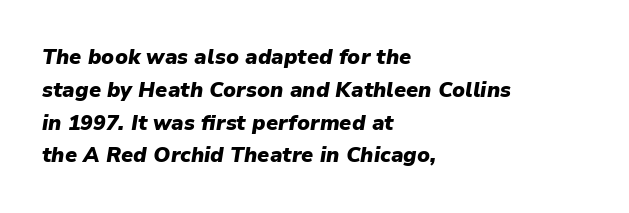
Successive baselines arrive at the customary interval. The text block is weighted toward the left margin, trailing off unevenly rightward. Any mark beneath the type? The region is blank. The line texture is even and compact thanks to regular tracking. Strokes here are thick enough to call this a true bold. If you drew a line through each stem, it would be angled.
